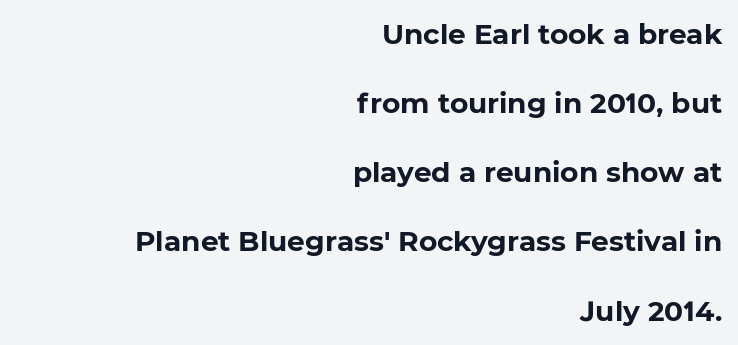
The image shows 28 px bold sans-serif type; set right-aligned, loose line spacing (2.47x), normal letter spacing, not underlined; low stroke contrast and a medium x-height.
